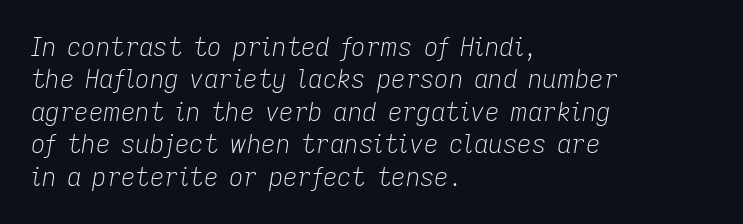
{"italic": "yes", "lean": "right", "slant_degrees": 9, "bold": "no", "underline": "no", "align": "left", "line_spacing": "normal", "line_spacing_ratio": 1.3, "letter_spacing": "normal", "letter_spacing_em": 0.0, "glyph_px": 25}
